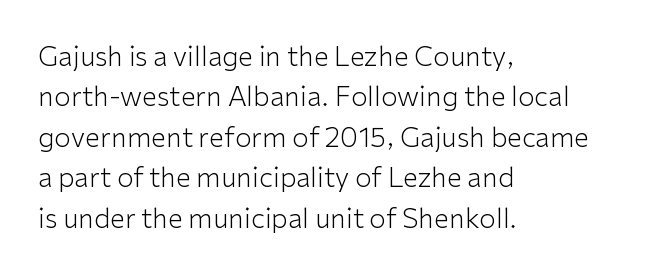
Q: Is the text bold? A: No.
Q: Is the text italic (slanted)? A: No, it is upright.
Q: Is the text underlined? A: No.
Q: How is the paragraph aligned? A: Left-aligned.
Q: Is the spacing between letters normal or unusually wide? A: Normal.
Q: Is the spacing between lines tight, normal or loose? A: Normal.
